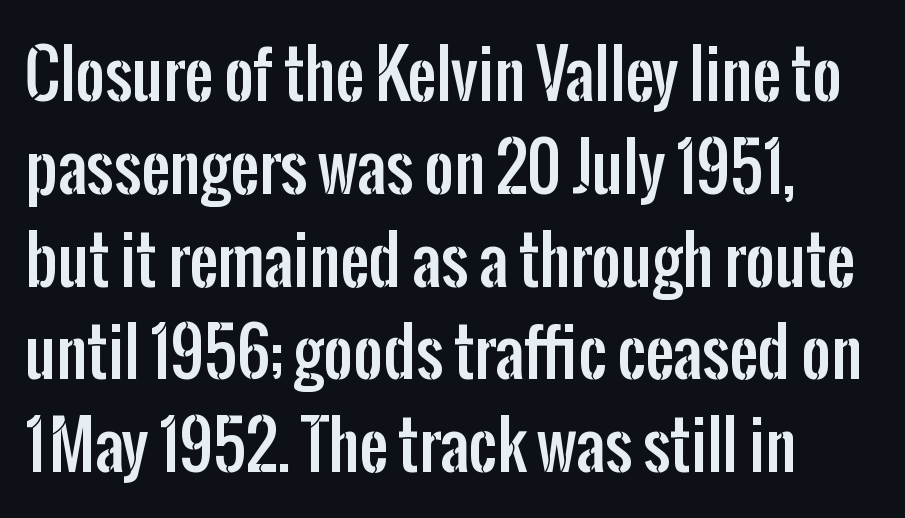
A typesetter would call this proportional, since set widths differ per character. The characters display no serif detailing; their extremities are plain. The letterforms sit shoulder to shoulder at normal distance. Vertically, the passage feels balanced, rows spaced as you'd expect.
